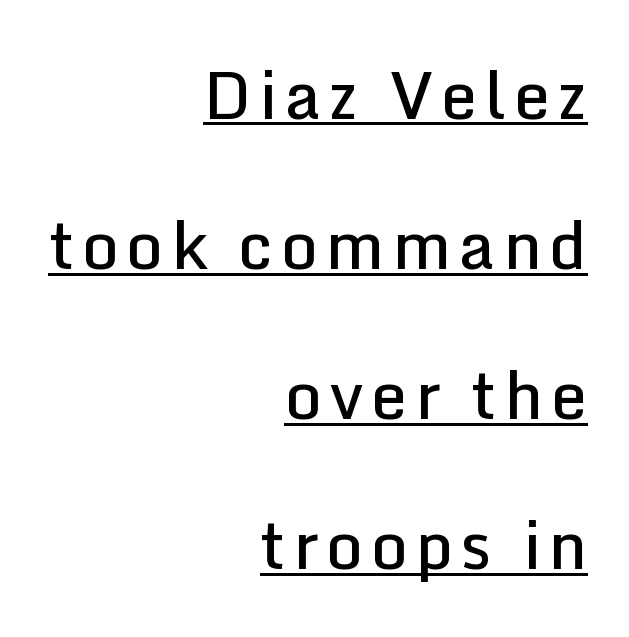
Q: Is the text bold? A: Semi-bold.
Q: Is the text italic (slanted)? A: No, it is upright.
Q: Is the typeface a serif or a sans-serif typeface? A: Sans-serif.
Q: Is the text underlined? A: Yes.
Q: How is the paragraph aligned? A: Right-aligned.
Q: Is the spacing between lines tight, normal or loose? A: Loose.
Q: Width (condensed, normal, or wide)? A: Normal.
Q: Stroke contrast? A: Low.
Q: x-height? A: Medium.
Q: Monospaced? A: No.
